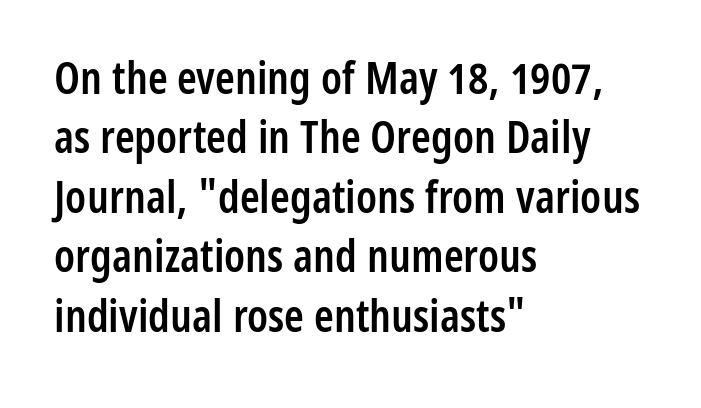
Letterform terminals end flat and unadorned throughout the passage. Nothing unusual about the tracking: characters are spaced as the font intends. Words float on clear page, feet unadorned. Baseline-to-baseline distance is the conventional proportion of letter height. Look at the stroke-to-counter ratio: somewhat heavy, a semibold.
